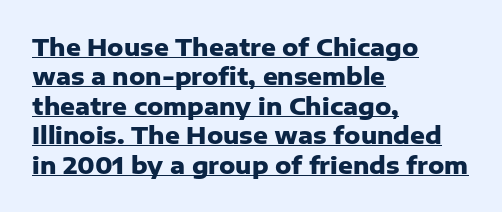
The image shows 23 px bold type, upright; set left-aligned, normal line spacing (1.28x), normal letter spacing, underlined.
